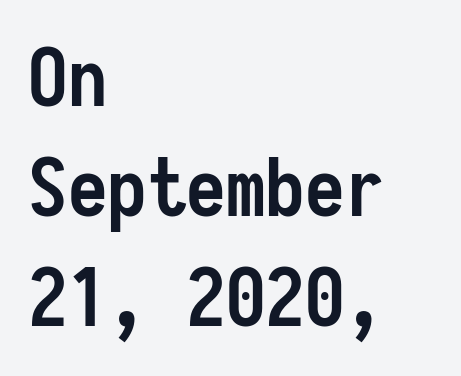
The image shows 79 px semibold, condensed sans-serif type, upright, monospaced; set left-aligned, normal line spacing (1.39x), normal letter spacing, not underlined; low stroke contrast and a medium x-height.
